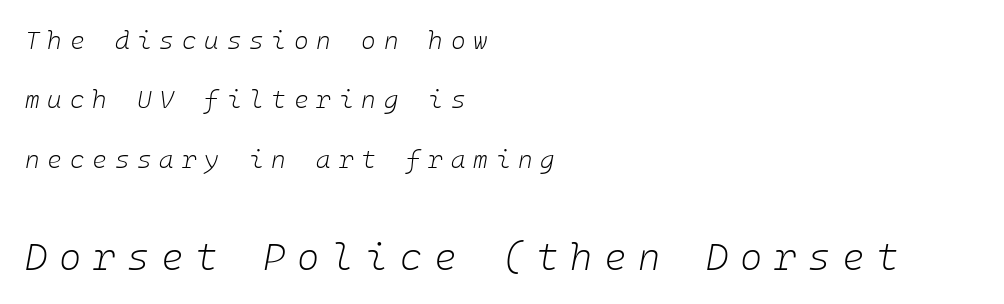
Q: Is the text bold? A: No.
Q: Is the text italic (slanted)? A: Yes, it leans right by about 10 degrees.
Q: Is the text underlined? A: No.
Q: How is the paragraph aligned? A: Left-aligned.
Q: Is the spacing between letters normal or unusually wide? A: Unusually wide.
Q: Is the spacing between lines tight, normal or loose? A: Loose.
Q: Which block of text is set in a larger size, the first (top) or the second (bottom)? A: The second (bottom) one.
Q: Width (condensed, normal, or wide)? A: Normal.
Q: Stroke contrast? A: Low.
Q: x-height? A: Medium.
